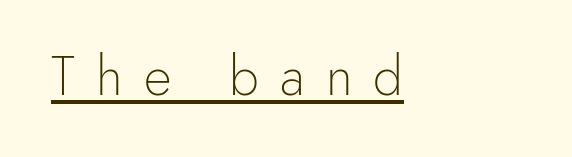
The image shows 54 px light sans-serif type, upright; set left-aligned, unusually wide letter spacing (+0.39 em), underlined; a small x-height.
